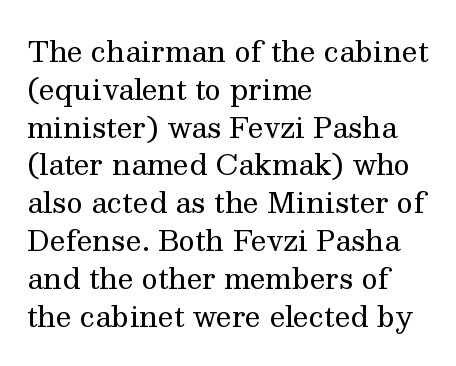
The font is comparable to plain body text, perhaps lighter. The text was rendered using a seriffed face with decorative stroke endings. This sample has the flowing, uneven cadence of proportional lettering. Honestly, the letter spacing is just normal — you wouldn't notice it. A typesetter would mark this as roman, not italic. The strip under each line holds only bare page.
